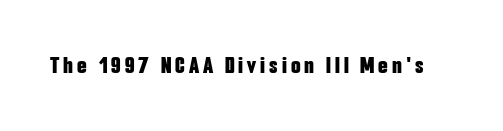
The image shows 25 px bold type, upright; set not underlined.
